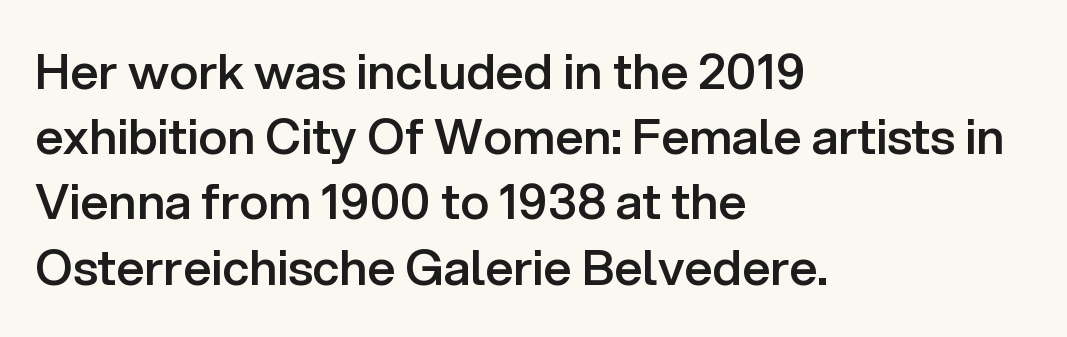
Letterform terminals end flat and unadorned throughout the passage. The letters sit at their default tracking, neither squeezed nor spread. Moderately thickened strokes mark this as semibold type. The lettering holds an erect, upright posture throughout.
